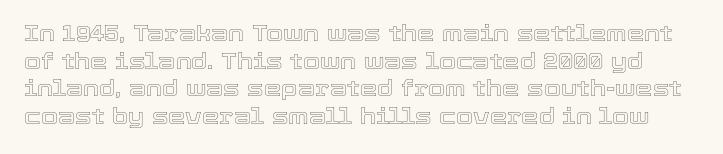
{"italic": "no", "underline": "no", "line_spacing": "normal", "line_spacing_ratio": 1.26, "letter_spacing": "normal", "letter_spacing_em": 0.0, "glyph_px": 22}
